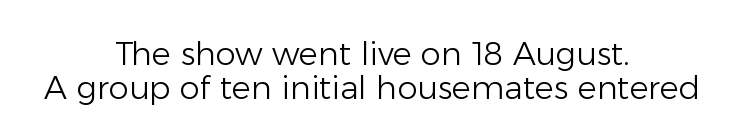
The image shows 32 px light sans-serif type, upright; set centered, tight line spacing (1.05x), normal letter spacing, not underlined; low stroke contrast and a medium x-height.
